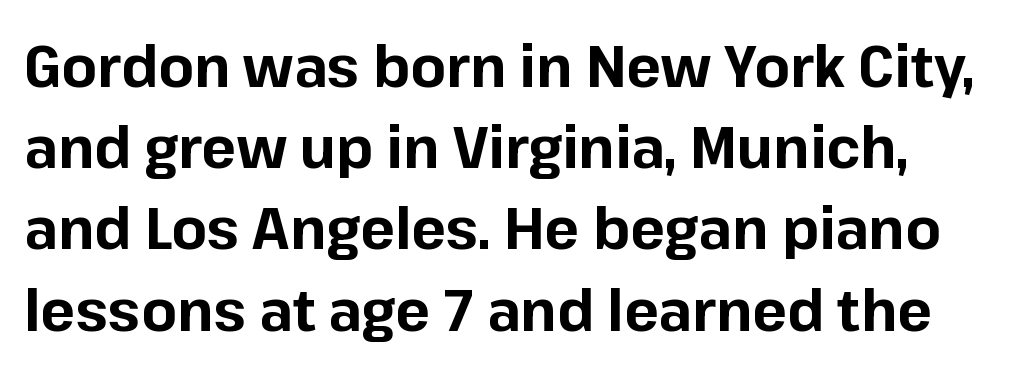
Letter spacing: default. These lines are rendered in a variable-pitch font. Summary of weight: heavy, a full bold. The lettering stays uniformly vertical, giving the passage a roman look. This sample uses a sans-serif face.
